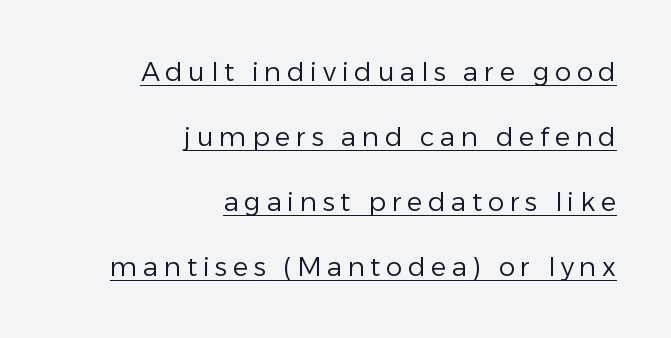
{"italic": "no", "bold": "no", "underline": "yes", "align": "right", "line_spacing": "loose", "line_spacing_ratio": 2.5, "letter_spacing": "wide", "letter_spacing_em": 0.22, "glyph_px": 26}
